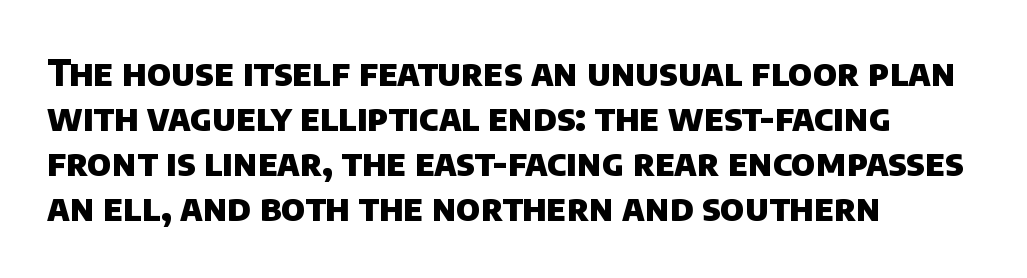
Q: Is the text bold? A: Yes.
Q: Is the typeface a serif or a sans-serif typeface? A: Sans-serif.
Q: Is the text underlined? A: No.
Q: How is the paragraph aligned? A: Left-aligned.
Q: Is the spacing between letters normal or unusually wide? A: Normal.
Q: Width (condensed, normal, or wide)? A: Normal.
Q: Stroke contrast? A: Low.
Q: x-height? A: Large.
Q: Monospaced? A: No.
